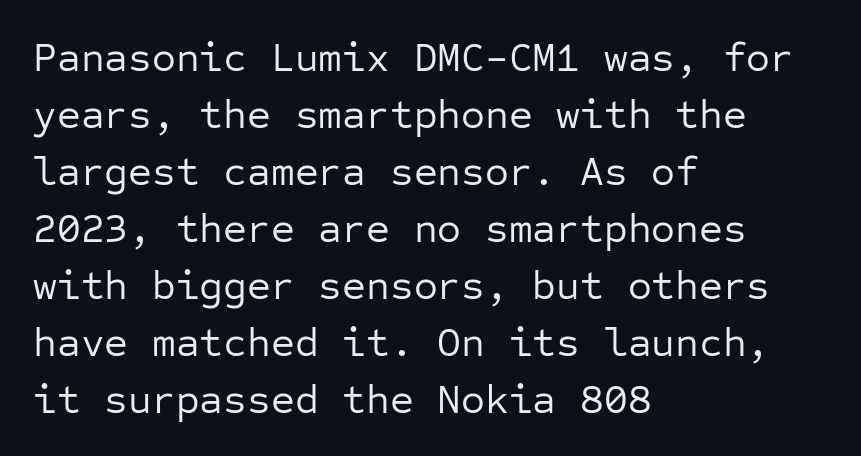
Q: Is the text bold? A: No.
Q: Is the text italic (slanted)? A: No, it is upright.
Q: Is the typeface a serif or a sans-serif typeface? A: Sans-serif.
Q: Is the text underlined? A: No.
Q: How is the paragraph aligned? A: Left-aligned.
Q: Is the spacing between letters normal or unusually wide? A: Normal.
Q: Is the spacing between lines tight, normal or loose? A: Normal.
Q: Width (condensed, normal, or wide)? A: Normal.
Q: Stroke contrast? A: Low.
Q: x-height? A: Medium.
Q: Monospaced? A: Yes.
